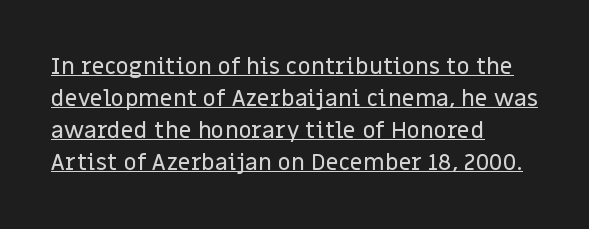
{"italic": "no", "underline": "yes", "align": "left", "line_spacing": "normal", "line_spacing_ratio": 1.39, "letter_spacing": "normal", "letter_spacing_em": 0.0, "glyph_px": 23}
